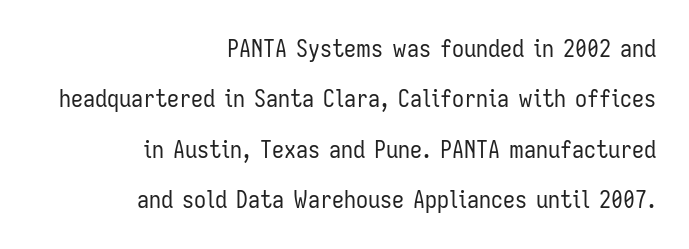
Q: Is the text bold? A: No.
Q: Is the text italic (slanted)? A: No, it is upright.
Q: Is the text underlined? A: No.
Q: How is the paragraph aligned? A: Right-aligned.
Q: Is the spacing between letters normal or unusually wide? A: Normal.
Q: Is the spacing between lines tight, normal or loose? A: Loose.
